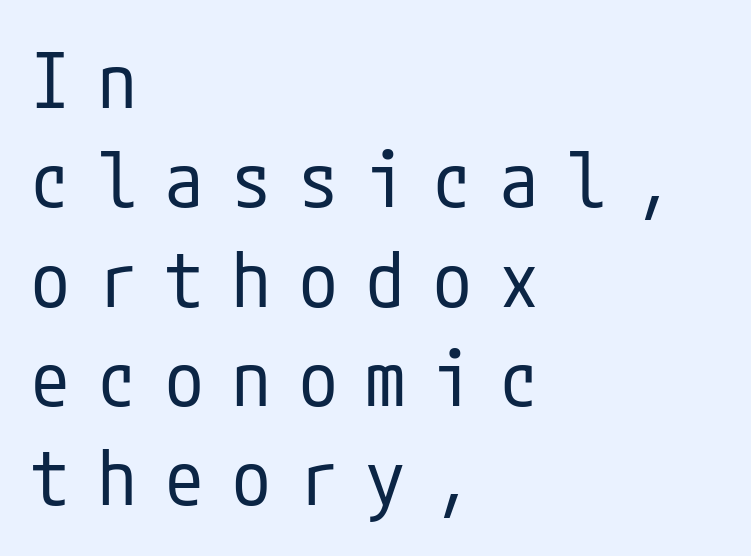
Q: Is the text bold? A: No.
Q: Is the text italic (slanted)? A: No, it is upright.
Q: Is the typeface a serif or a sans-serif typeface? A: Sans-serif.
Q: Is the text underlined? A: No.
Q: How is the paragraph aligned? A: Left-aligned.
Q: Is the spacing between letters normal or unusually wide? A: Unusually wide.
Q: Is the spacing between lines tight, normal or loose? A: Normal.
Q: Width (condensed, normal, or wide)? A: Condensed.
Q: Stroke contrast? A: Low.
Q: x-height? A: Medium.
